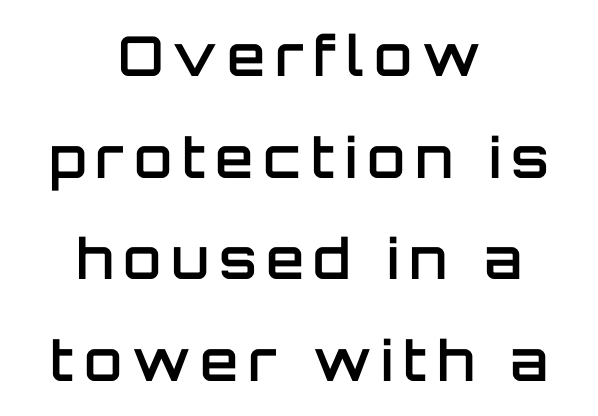
The image shows 55 px semibold sans-serif type, upright; set centered, line spacing 1.85x, not underlined; low stroke contrast and a large x-height.
